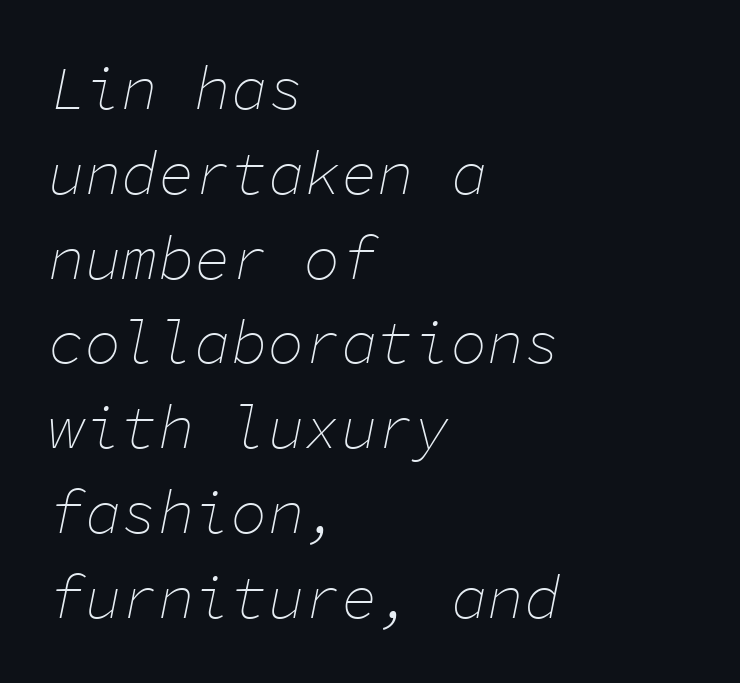
Unmarked baselines from the first word to the last. The face used here is monospaced, like something from a code editor. One glance says typical: line gaps are just what's usual. These glyphs show unthickened strokes, regular width or finer.
